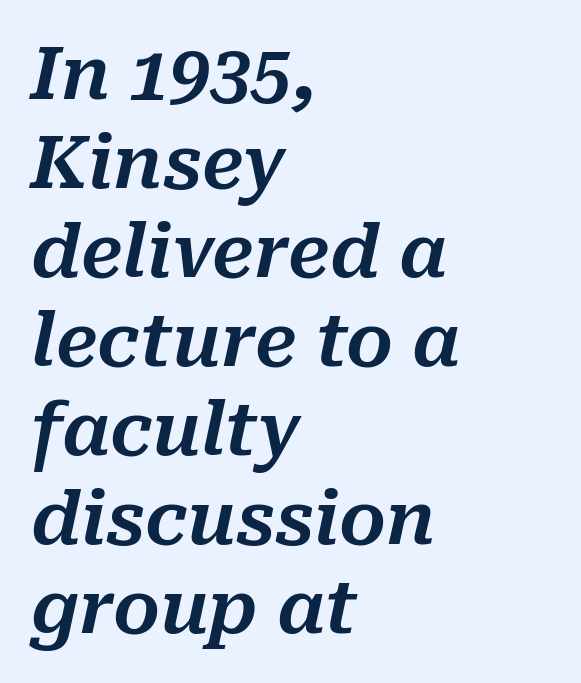
A bare baseline throughout the passage. Rendered with sloped, italic letterforms. The lines are quadded left. The horizontal fit of the characters is conventional and even. You could not count columns in this text — the font is proportionally spaced.
